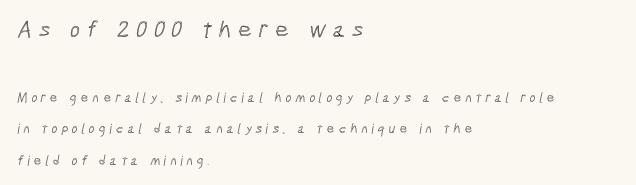
{"underline": "no", "align": "left", "line_spacing": "loose", "line_spacing_ratio": 2.24, "letter_spacing": "wide", "letter_spacing_em": 0.28, "larger_block": "first", "size_ratio": 1.71, "glyph_px": 24}
